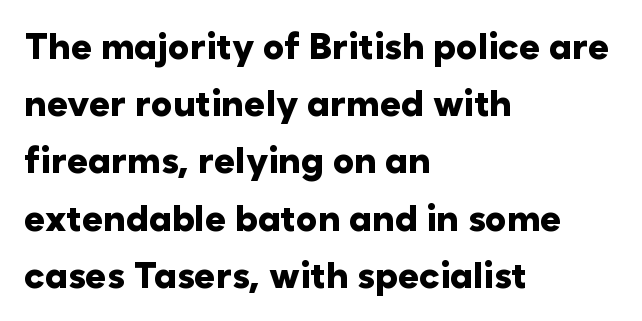
{"serif": "no", "italic": "no", "bold": "yes", "weight": "heavy", "width": "normal", "stroke_contrast": "low", "x_height": "medium", "monospaced": "no", "underline": "no", "align": "left", "line_spacing": "normal", "line_spacing_ratio": 1.59, "letter_spacing": "normal", "letter_spacing_em": 0.0, "glyph_px": 36}
